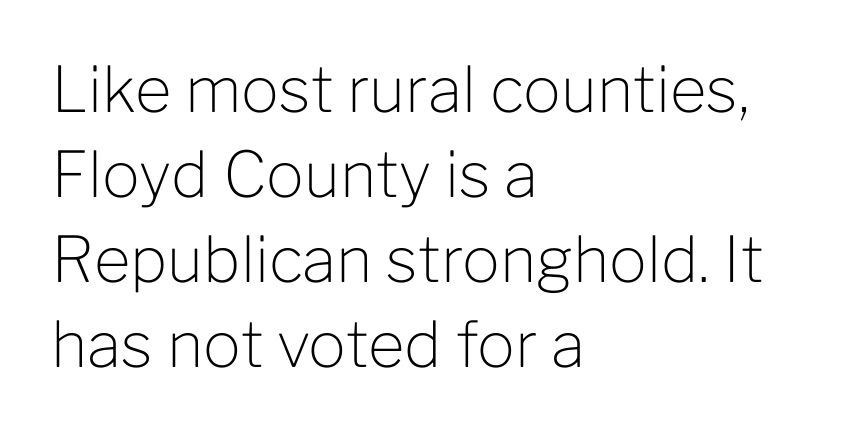
The image shows 63 px light sans-serif type, upright; set left-aligned, normal line spacing (1.35x), normal letter spacing, not underlined; low stroke contrast and a medium x-height.
